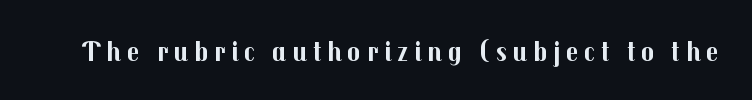
The image shows 28 px bold sans-serif type, upright; set unusually wide letter spacing (+0.2 em), not underlined; medium stroke contrast and a medium x-height.
